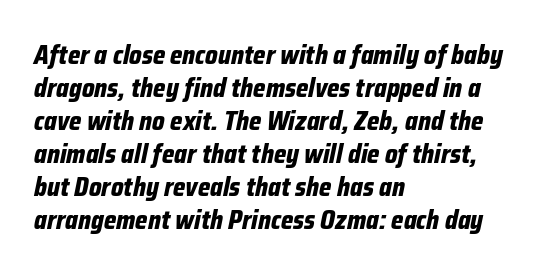
Q: Is the text bold? A: Yes.
Q: Is the text italic (slanted)? A: Yes, it leans right by about 12 degrees.
Q: Is the text underlined? A: No.
Q: How is the paragraph aligned? A: Left-aligned.
Q: Is the spacing between letters normal or unusually wide? A: Normal.
Q: Is the spacing between lines tight, normal or loose? A: Normal.
